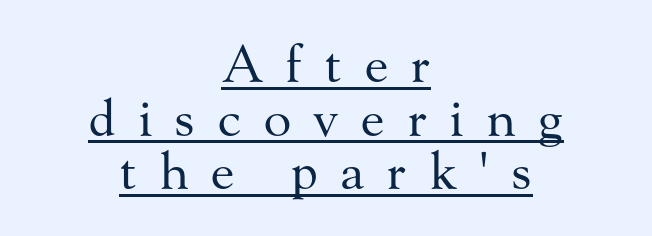
{"serif": "yes", "italic": "no", "bold": "no", "weight": "regular", "width": "normal", "stroke_contrast": "medium", "x_height": "small", "monospaced": "no", "underline": "yes", "align": "center", "line_spacing": "tight", "line_spacing_ratio": 1.05, "letter_spacing": "wide", "letter_spacing_em": 0.44, "glyph_px": 51}
